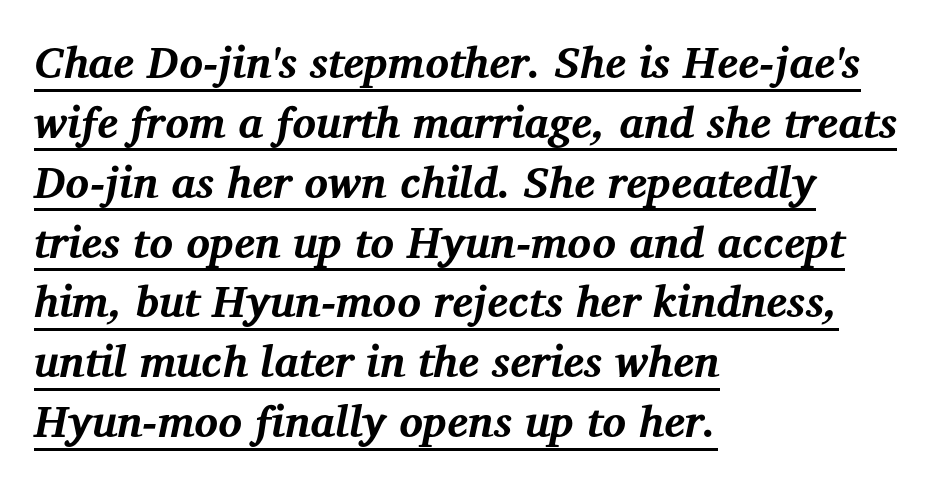
Q: Is the text bold? A: Yes.
Q: Is the text italic (slanted)? A: Yes, it leans right by about 12 degrees.
Q: Is the typeface a serif or a sans-serif typeface? A: Serif.
Q: Is the text underlined? A: Yes.
Q: How is the paragraph aligned? A: Left-aligned.
Q: Is the spacing between letters normal or unusually wide? A: Normal.
Q: Is the spacing between lines tight, normal or loose? A: Normal.
Q: Width (condensed, normal, or wide)? A: Normal.
Q: Stroke contrast? A: Medium.
Q: x-height? A: Medium.
Q: Monospaced? A: No.
